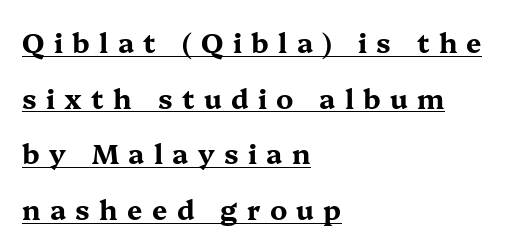
Notice how the passage keeps a crisp vertical edge on the left only. This sample carries an underscore along the baseline area. A typesetter would mark this as roman, not italic. This sample trades compactness for vertical openness between lines.
